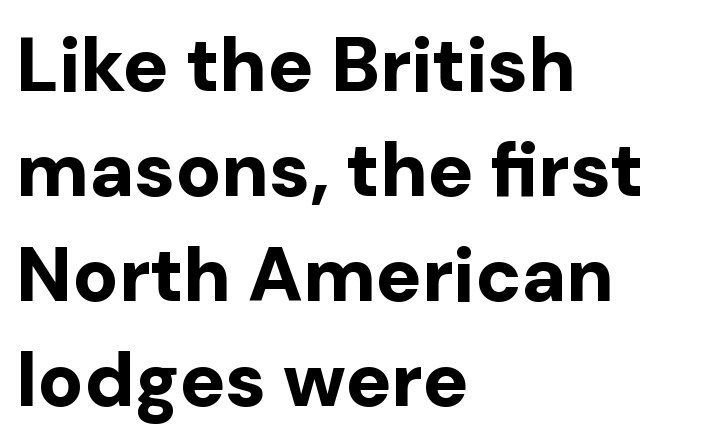
Q: Is the text bold? A: Yes.
Q: Is the text italic (slanted)? A: No, it is upright.
Q: Is the typeface a serif or a sans-serif typeface? A: Sans-serif.
Q: Is the text underlined? A: No.
Q: How is the paragraph aligned? A: Left-aligned.
Q: Is the spacing between letters normal or unusually wide? A: Normal.
Q: Is the spacing between lines tight, normal or loose? A: Normal.
Q: Width (condensed, normal, or wide)? A: Normal.
Q: Stroke contrast? A: Low.
Q: x-height? A: Medium.
Q: Monospaced? A: No.
